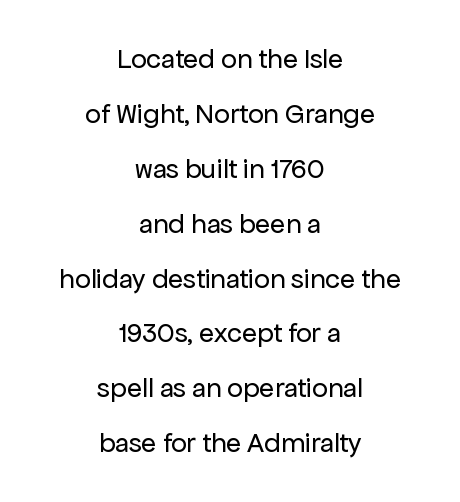
{"serif": "no", "italic": "no", "bold": "no", "weight": "regular", "width": "normal", "stroke_contrast": "low", "x_height": "medium", "monospaced": "no", "underline": "no", "align": "center", "line_spacing": "loose", "line_spacing_ratio": 1.96, "letter_spacing": "normal", "letter_spacing_em": 0.0, "glyph_px": 28}
